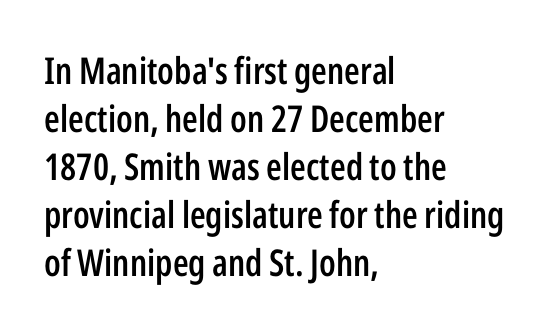
{"serif": "no", "italic": "no", "bold": "semi", "weight": "semibold", "width": "condensed", "stroke_contrast": "low", "x_height": "medium", "monospaced": "no", "underline": "no", "align": "left", "line_spacing": "normal", "line_spacing_ratio": 1.3, "letter_spacing": "normal", "letter_spacing_em": 0.0, "glyph_px": 37}
